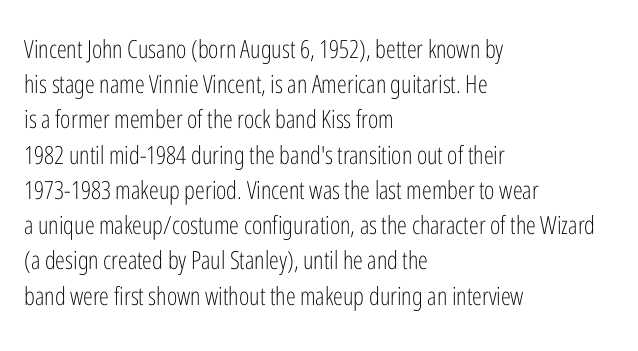
{"italic": "no", "bold": "no", "underline": "no", "align": "left", "line_spacing": "normal", "line_spacing_ratio": 1.41, "letter_spacing": "normal", "letter_spacing_em": 0.0, "glyph_px": 25}
